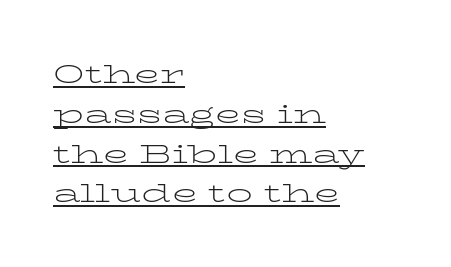
{"italic": "no", "bold": "no", "underline": "yes", "align": "left", "line_spacing": "normal", "line_spacing_ratio": 1.53, "letter_spacing": "normal", "letter_spacing_em": 0.0, "glyph_px": 26}
